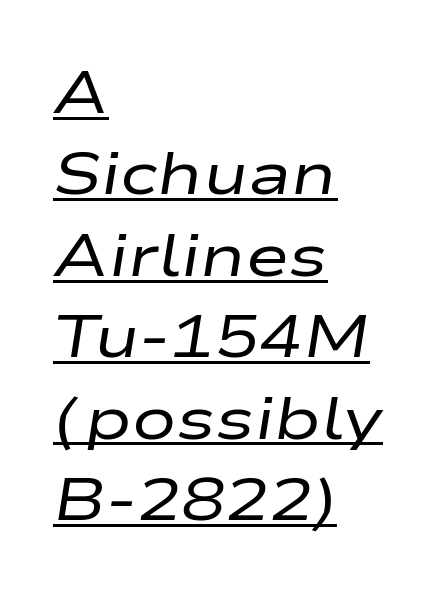
No heavy texture on the line: the type isn't bold. Think of a printed novel: that variable character pitch is what you see here. Words appear dense and cohesive because spacing is normal. Interline gaps are of average width in this sample. Alignment: flush left.
